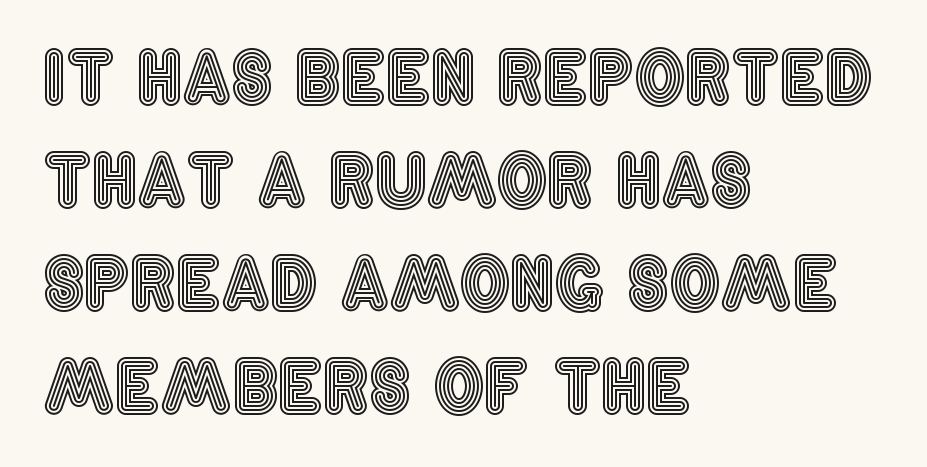
Q: Is the text italic (slanted)? A: No, it is upright.
Q: Is the text underlined? A: No.
Q: How is the paragraph aligned? A: Left-aligned.
Q: Is the spacing between letters normal or unusually wide? A: Normal.
Q: Is the spacing between lines tight, normal or loose? A: Normal.
Q: Width (condensed, normal, or wide)? A: Condensed.
Q: x-height? A: Large.
Q: Monospaced? A: No.
